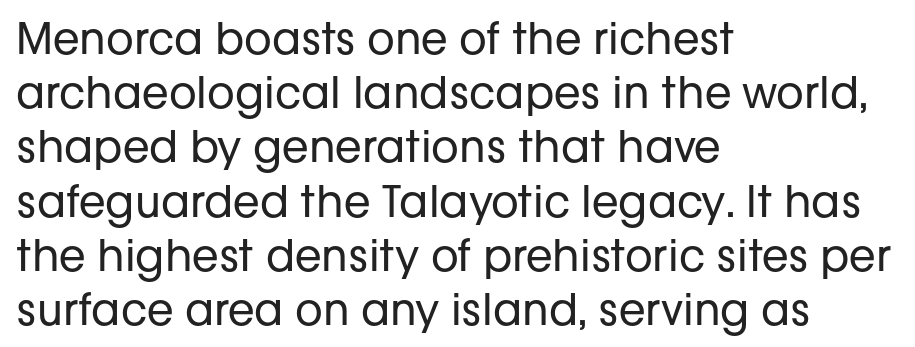
Q: Is the text bold? A: No.
Q: Is the text italic (slanted)? A: No, it is upright.
Q: Is the typeface a serif or a sans-serif typeface? A: Sans-serif.
Q: Is the text underlined? A: No.
Q: How is the paragraph aligned? A: Left-aligned.
Q: Is the spacing between letters normal or unusually wide? A: Normal.
Q: Is the spacing between lines tight, normal or loose? A: Normal.
Q: Width (condensed, normal, or wide)? A: Normal.
Q: Stroke contrast? A: Low.
Q: x-height? A: Medium.
Q: Monospaced? A: No.
